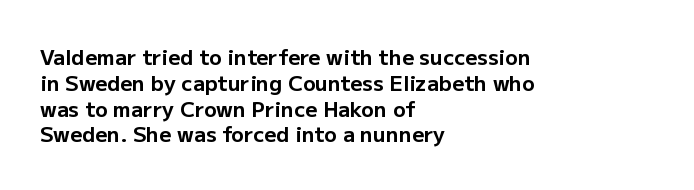
The letters stand upright; this is a roman face. Every row of glyphs begins at an identical x-position on the left. Between one letter and the next there's only the usual sliver of space. Caption: bold face, heavy strokes.
